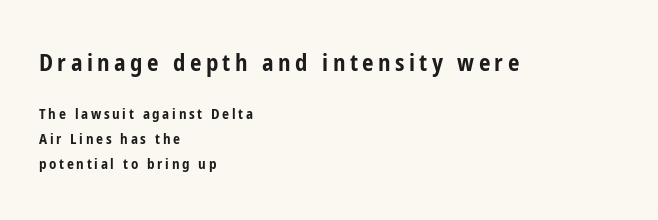
Q: Is the text bold? A: Yes.
Q: Is the text italic (slanted)? A: No, it is upright.
Q: Is the text underlined? A: No.
Q: How is the paragraph aligned? A: Left-aligned.
Q: Which block of text is set in a larger size, the first (top) or the second (bottom)? A: The first (top) one.
